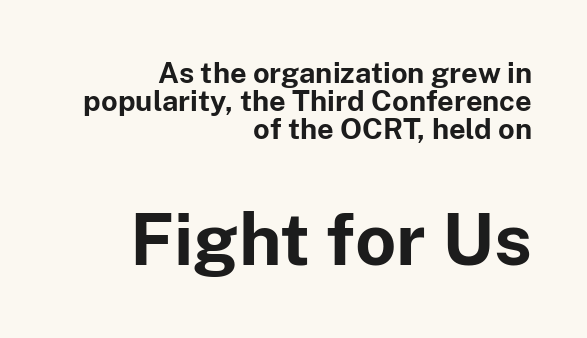
Q: Is the text bold? A: Yes.
Q: Is the text italic (slanted)? A: No, it is upright.
Q: Is the typeface a serif or a sans-serif typeface? A: Sans-serif.
Q: Is the text underlined? A: No.
Q: How is the paragraph aligned? A: Right-aligned.
Q: Is the spacing between letters normal or unusually wide? A: Normal.
Q: Is the spacing between lines tight, normal or loose? A: Tight.
Q: Which block of text is set in a larger size, the first (top) or the second (bottom)? A: The second (bottom) one.
Q: Width (condensed, normal, or wide)? A: Normal.
Q: Stroke contrast? A: Low.
Q: x-height? A: Medium.
Q: Monospaced? A: No.
